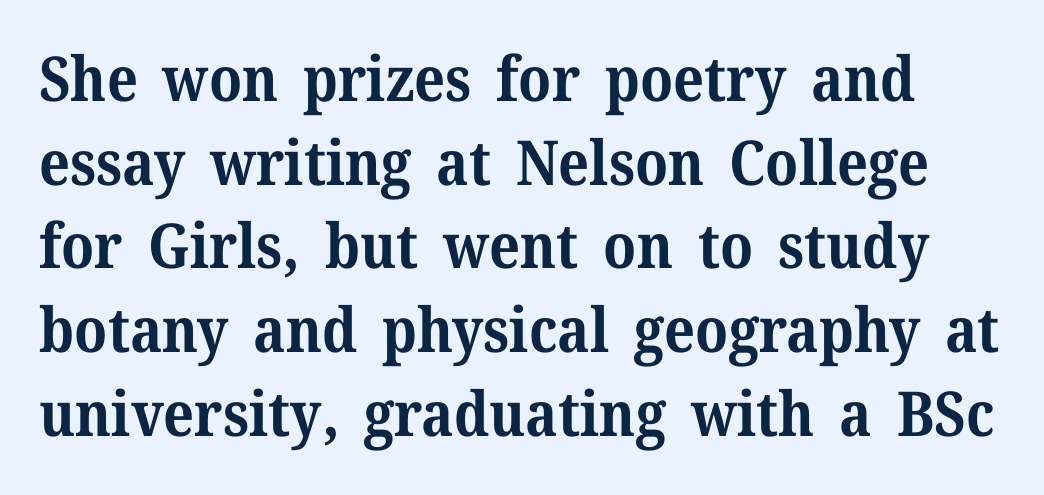
{"serif": "yes", "italic": "no", "bold": "yes", "weight": "bold", "width": "normal", "stroke_contrast": "medium", "x_height": "medium", "monospaced": "no", "underline": "no", "line_spacing": "normal", "line_spacing_ratio": 1.35, "letter_spacing": "normal", "letter_spacing_em": 0.0, "glyph_px": 62}
